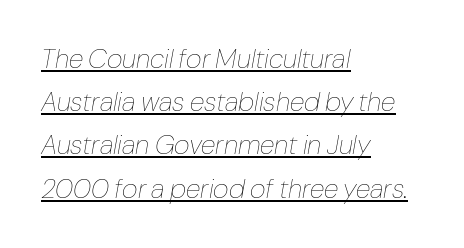
This is underlined copy, the kind a proofreader might mark for attention. Is this a heavy cut? Hardly; it is regular or lighter. The axis of the letterforms is tilted away from vertical. Each new line begins a customary step beneath the previous one. Here the glyphs are tracked normally, forming tight word shapes.
